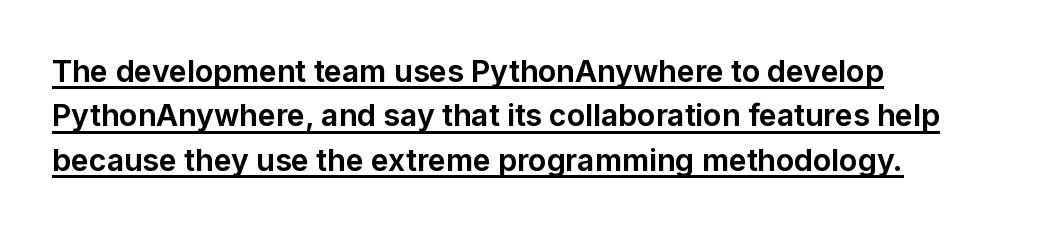
Q: Is the text bold? A: Yes.
Q: Is the text italic (slanted)? A: No, it is upright.
Q: Is the typeface a serif or a sans-serif typeface? A: Sans-serif.
Q: Is the text underlined? A: Yes.
Q: How is the paragraph aligned? A: Left-aligned.
Q: Is the spacing between letters normal or unusually wide? A: Normal.
Q: Is the spacing between lines tight, normal or loose? A: Normal.
Q: Width (condensed, normal, or wide)? A: Normal.
Q: Stroke contrast? A: Low.
Q: x-height? A: Medium.
Q: Monospaced? A: No.
